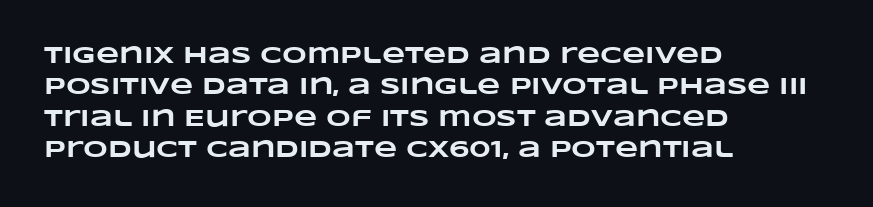
Caption: bold face, heavy strokes. The leading is moderate, giving the passage an even texture. Nobody drew a line under any word here. Visually the block forms a straight wall on the left and a jagged coastline on the right. There is no visible air inserted between adjacent glyphs.
